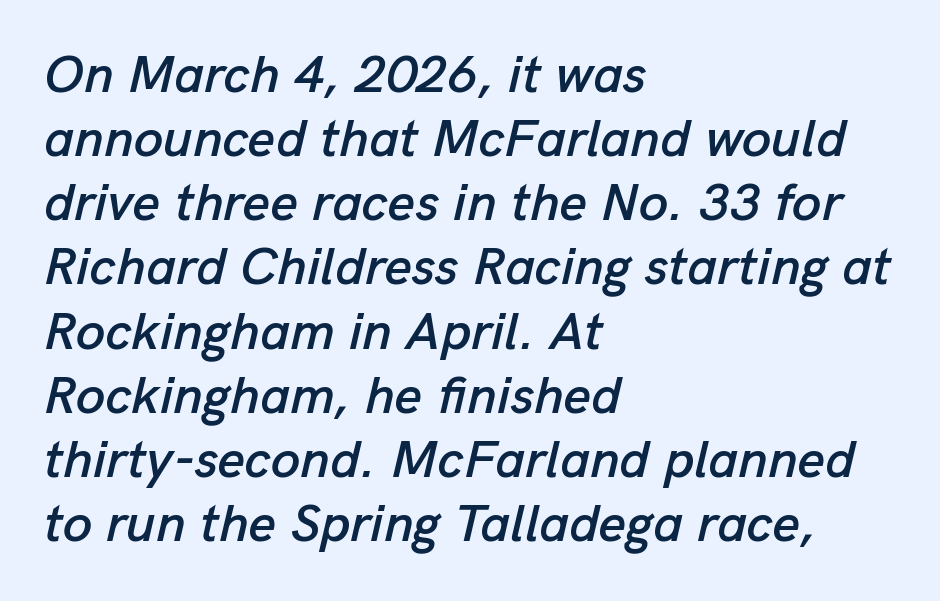
Character widths vary here, with narrow letters taking less room than wide ones. Underline: absent. Caption: standard tracking, unaltered. The paragraph has a hard left edge and a soft right edge. Quick note: italic.
